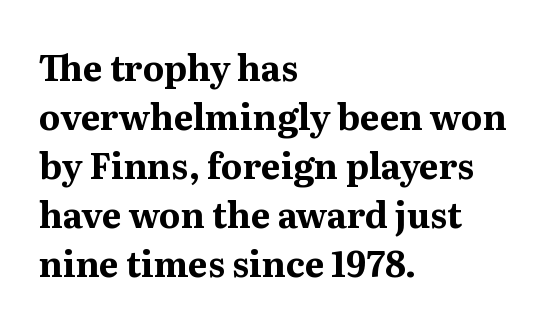
Q: Is the text bold? A: Yes.
Q: Is the text italic (slanted)? A: No, it is upright.
Q: Is the typeface a serif or a sans-serif typeface? A: Serif.
Q: Is the text underlined? A: No.
Q: How is the paragraph aligned? A: Left-aligned.
Q: Is the spacing between letters normal or unusually wide? A: Normal.
Q: Is the spacing between lines tight, normal or loose? A: Normal.
Q: Width (condensed, normal, or wide)? A: Normal.
Q: Stroke contrast? A: Medium.
Q: x-height? A: Medium.
Q: Monospaced? A: No.
